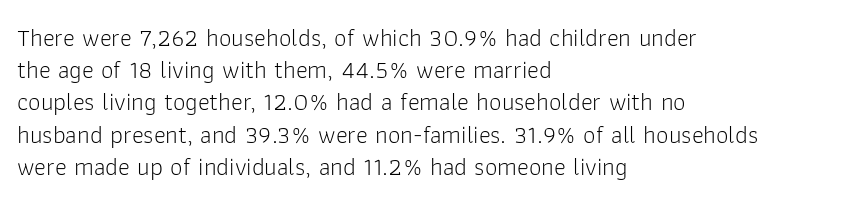
The image shows 25 px text type, upright; set left-aligned, normal line spacing (1.29x), normal letter spacing, not underlined.
